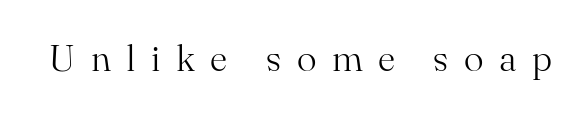
The image shows 37 px light serif type, upright; set unusually wide letter spacing (+0.42 em), not underlined; medium stroke contrast and a small x-height.
